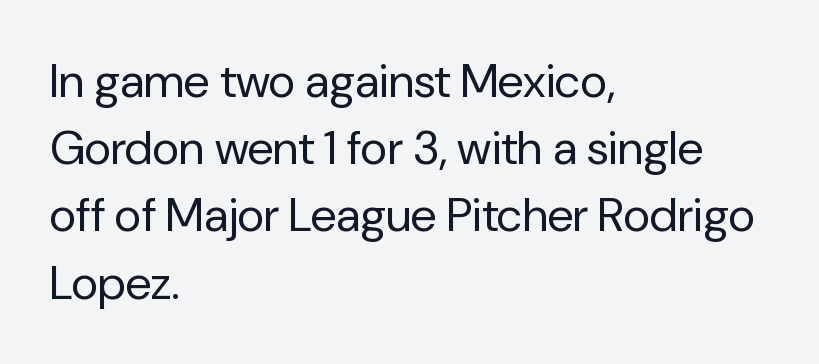
Q: Is the text bold? A: No.
Q: Is the text italic (slanted)? A: No, it is upright.
Q: Is the typeface a serif or a sans-serif typeface? A: Sans-serif.
Q: Is the text underlined? A: No.
Q: How is the paragraph aligned? A: Left-aligned.
Q: Is the spacing between letters normal or unusually wide? A: Normal.
Q: Is the spacing between lines tight, normal or loose? A: Normal.
Q: Width (condensed, normal, or wide)? A: Normal.
Q: Stroke contrast? A: Low.
Q: x-height? A: Medium.
Q: Monospaced? A: No.
